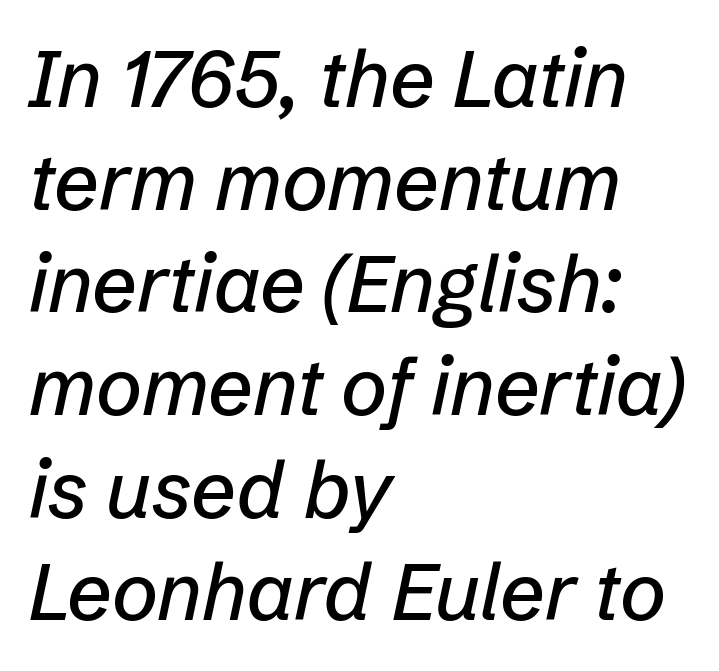
{"italic": "yes", "lean": "right", "slant_degrees": 12, "width": "normal", "stroke_contrast": "low", "x_height": "medium", "monospaced": "no", "underline": "no", "align": "left", "line_spacing": "normal", "line_spacing_ratio": 1.3, "letter_spacing": "normal", "letter_spacing_em": 0.0, "glyph_px": 79}
